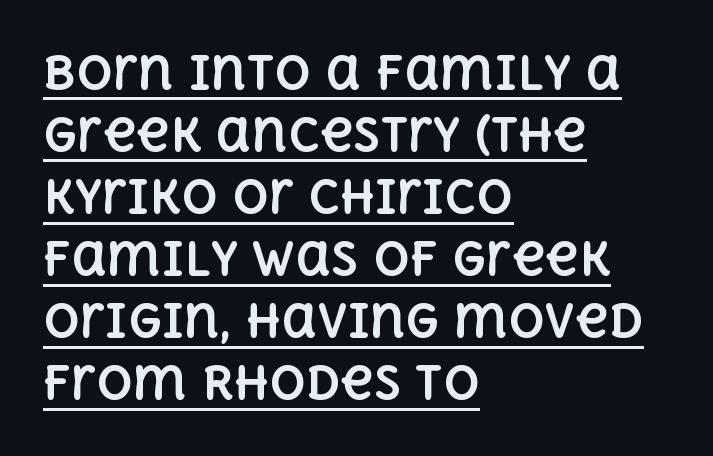
Q: Is the text bold? A: Yes.
Q: Is the text italic (slanted)? A: No, it is upright.
Q: Is the text underlined? A: Yes.
Q: How is the paragraph aligned? A: Left-aligned.
Q: Is the spacing between letters normal or unusually wide? A: Normal.
Q: Is the spacing between lines tight, normal or loose? A: Normal.
Q: Width (condensed, normal, or wide)? A: Normal.
Q: x-height? A: Large.
Q: Monospaced? A: No.
